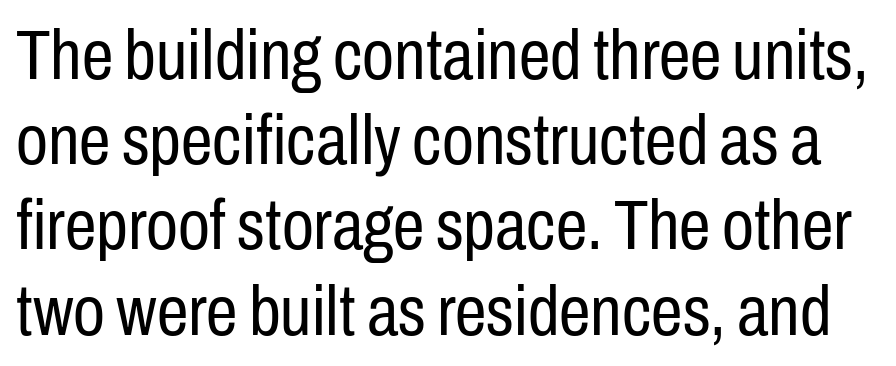
{"serif": "no", "italic": "no", "bold": "no", "weight": "regular", "width": "condensed", "stroke_contrast": "low", "x_height": "medium", "monospaced": "no", "underline": "no", "line_spacing_ratio": 1.2, "letter_spacing": "normal", "letter_spacing_em": 0.0, "glyph_px": 71}
